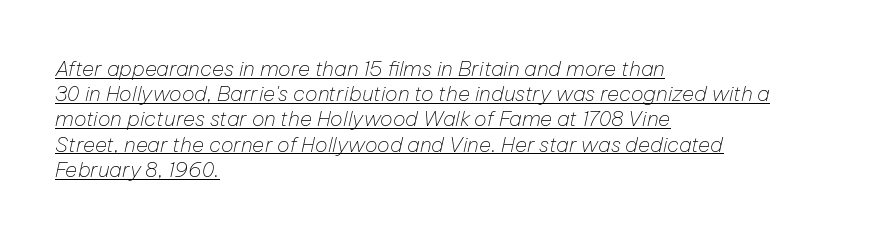
The rendering anchors every line to the left-hand side. Honestly, the letter spacing is just normal — you wouldn't notice it. The rendering applies a slant to the glyphs. Descenders here cross a horizontal rule under the line. The passage shown is not bold in any degree.
